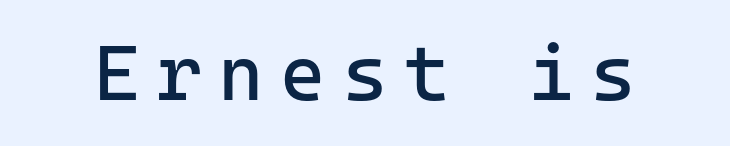
{"serif": "no", "italic": "no", "bold": "no", "weight": "regular", "width": "normal", "stroke_contrast": "low", "x_height": "medium", "monospaced": "yes", "underline": "no", "letter_spacing": "wide", "letter_spacing_em": 0.21, "glyph_px": 78}
